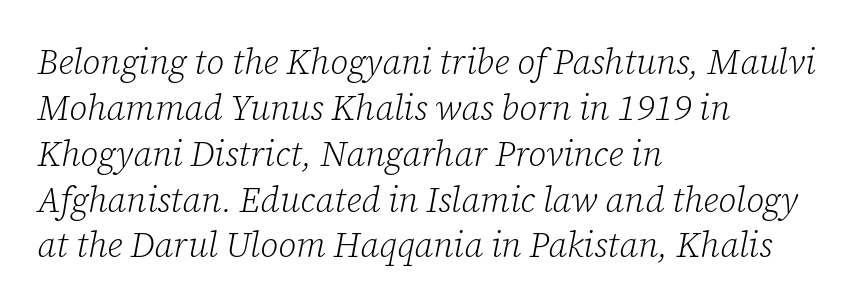
The image shows 35 px light serif type, italic (leaning right); set left-aligned, normal line spacing (1.31x), normal letter spacing, not underlined; low stroke contrast and a medium x-height.
